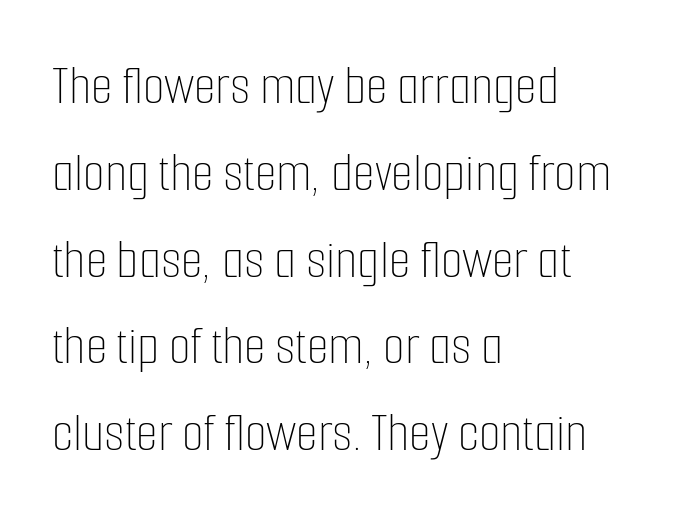
A typesetter would call this leading conventional body-copy spacing. Short note: letters normally spaced. Left-aligned paragraph, ragged on the right. No extra ink here — the face is not bold. Characters remain perfectly vertical along every line. Clear beneath every line of the passage.
